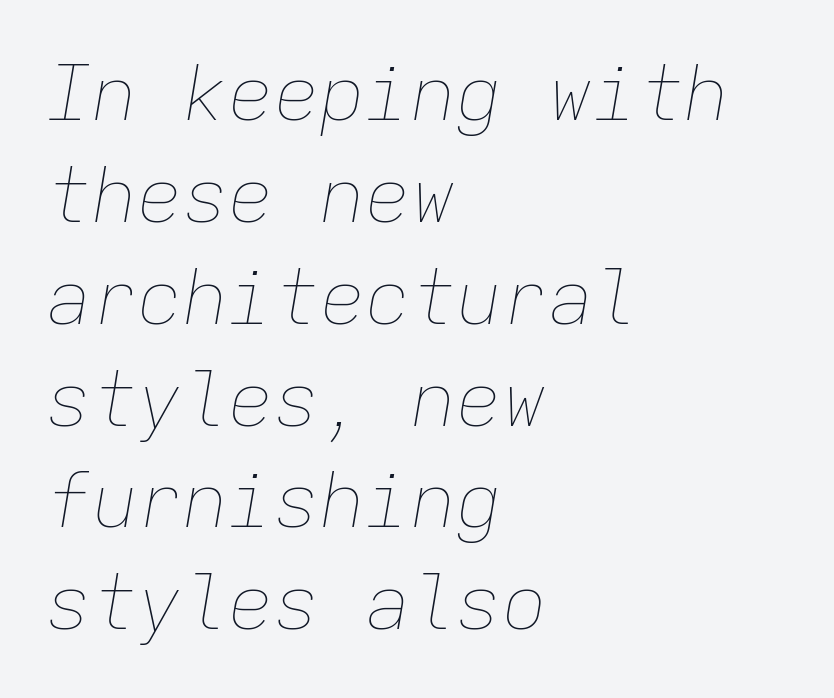
Tall strokes in this sample are angled rather than plumb. Letter spacing: default. Each stroke keeps to a modest, everyday thickness or less. Line beginnings align vertically; line endings do not. Honestly, there is no underline to notice here at all. These lines are rendered in a fixed-pitch font.
